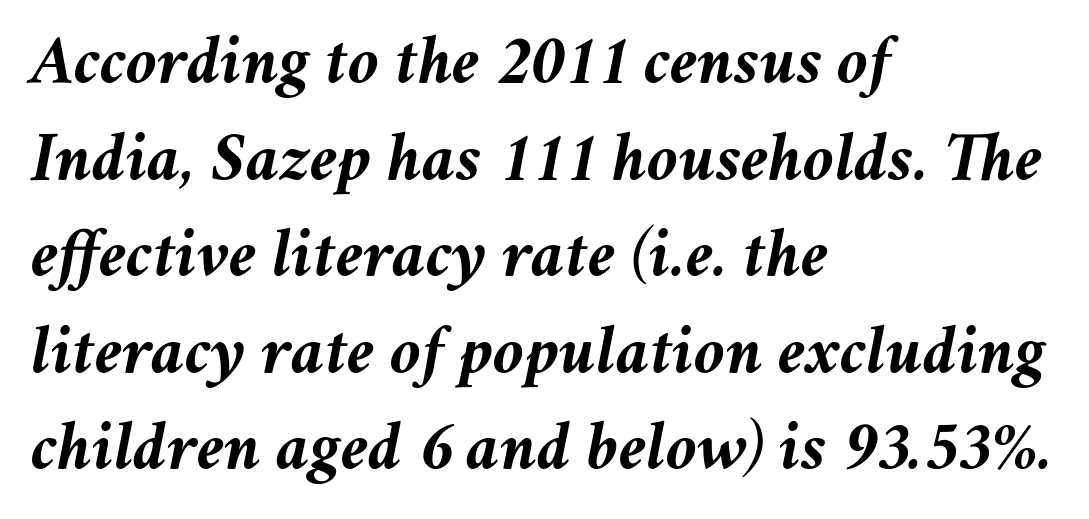
Q: Is the text bold? A: Yes.
Q: Is the text italic (slanted)? A: Yes, it leans right by about 11 degrees.
Q: Is the text underlined? A: No.
Q: How is the paragraph aligned? A: Left-aligned.
Q: Is the spacing between letters normal or unusually wide? A: Normal.
Q: Is the spacing between lines tight, normal or loose? A: Normal.
Q: Width (condensed, normal, or wide)? A: Normal.
Q: Stroke contrast? A: Medium.
Q: x-height? A: Medium.
Q: Monospaced? A: No.
